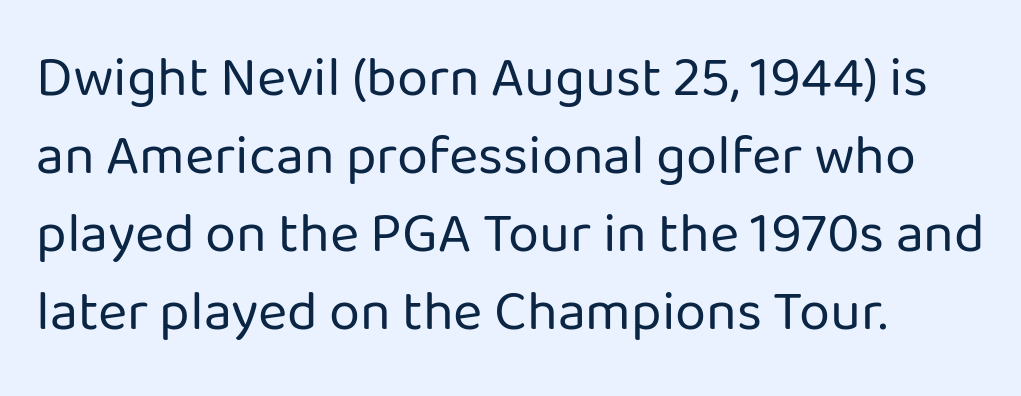
Q: Is the text bold? A: No.
Q: Is the text italic (slanted)? A: No, it is upright.
Q: Is the typeface a serif or a sans-serif typeface? A: Sans-serif.
Q: Is the text underlined? A: No.
Q: How is the paragraph aligned? A: Left-aligned.
Q: Is the spacing between letters normal or unusually wide? A: Normal.
Q: Is the spacing between lines tight, normal or loose? A: Normal.
Q: Width (condensed, normal, or wide)? A: Normal.
Q: Stroke contrast? A: Low.
Q: x-height? A: Medium.
Q: Monospaced? A: No.
